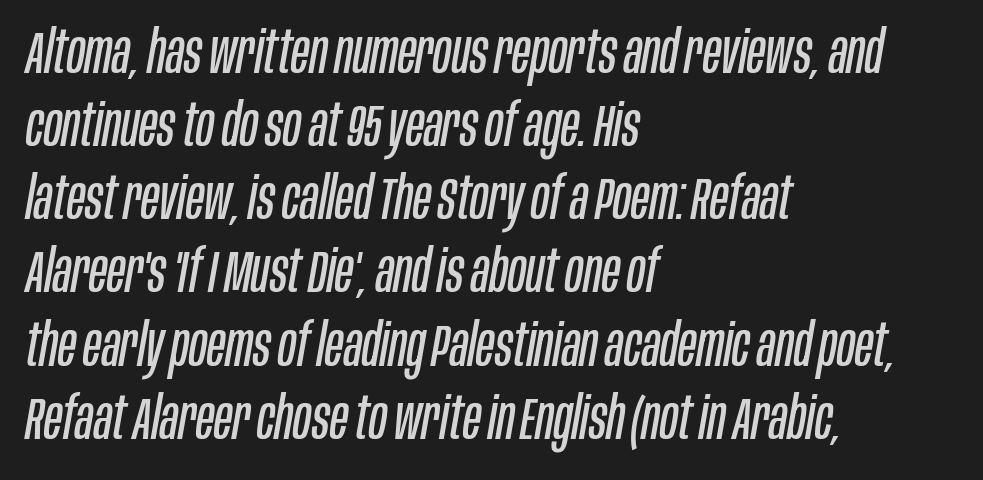
This sample uses an oblique cut, with every glyph tilted off the vertical. This is not heavy type; no bold has been used. Looks like regular typesetting: each glyph gets only the width it needs. Underlining? Definitely not there. The compositor pushed each line to the left boundary.
